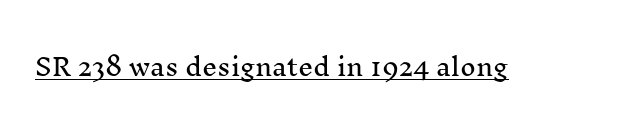
Default kerning and tracking; the words read as compact shapes. Notice how the stems are strictly vertical — no italics here. The glyphs are accompanied by a horizontal stroke just below them.
